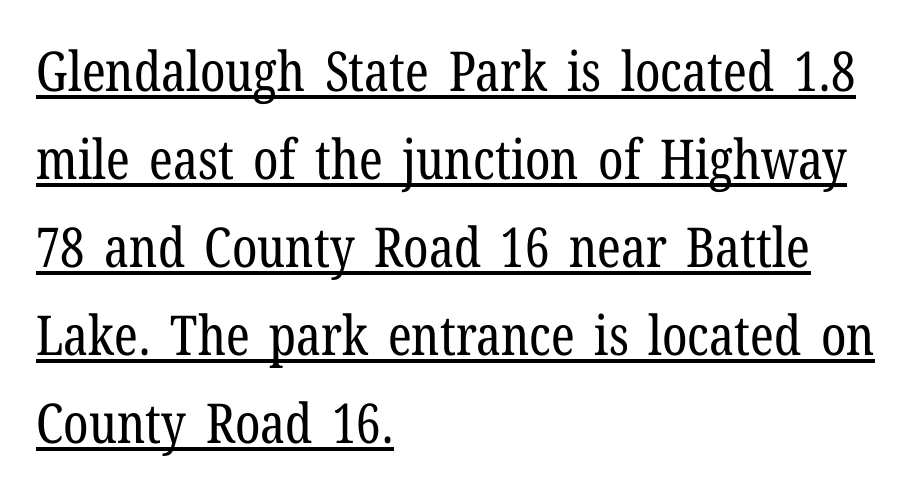
Note: serifs present on the glyphs. The face used here appears with an underline applied. The block of text has a typical density, with ordinary space between rows. Every row of glyphs begins at an identical x-position on the left. Bold? No — there's no thickening of the strokes. Varying glyph widths throughout — classic text-font behaviour.
